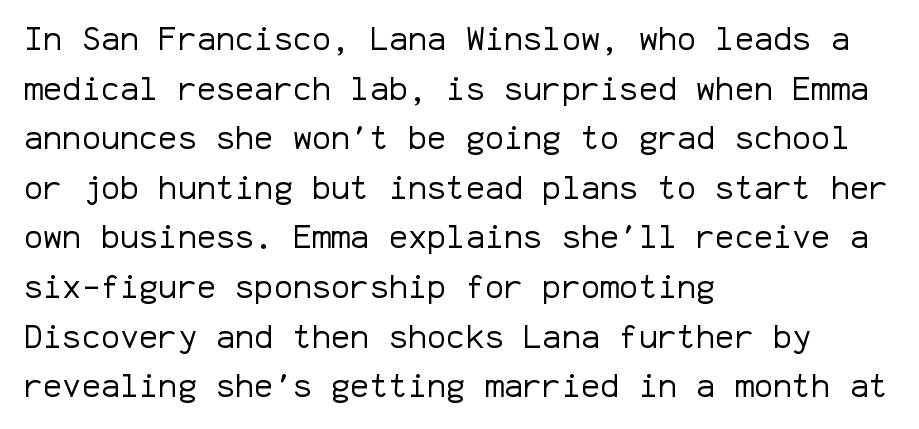
The letters sit at their default tracking, neither squeezed nor spread. The line-height multiplier appears to be the usual default. Stroke terminals: plain, sans-serif. The typeface has the unassuming heft of standard copy or less. The passage shown is typed in a monospace face where columns stay perfectly aligned.
